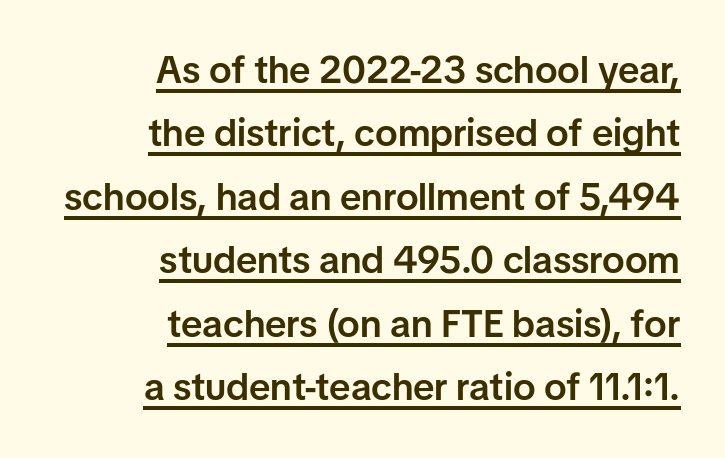
The image shows 38 px semibold sans-serif type, upright; set right-aligned, normal line spacing (1.67x), normal letter spacing, underlined; low stroke contrast and a medium x-height.
